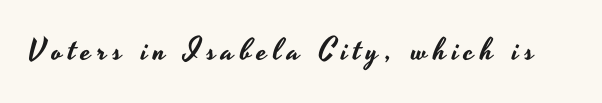
Looks like regular typesetting: each glyph gets only the width it needs. Are there feet on the stems? There aren't — it's a sans. Underline: absent.
